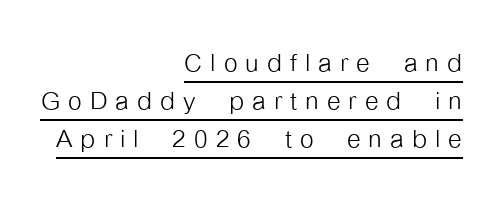
{"serif": "no", "italic": "no", "bold": "no", "weight": "light", "width": "condensed", "stroke_contrast": "low", "x_height": "medium", "monospaced": "no", "underline": "yes", "align": "right", "line_spacing": "tight", "line_spacing_ratio": 1.09, "letter_spacing": "wide", "letter_spacing_em": 0.23, "glyph_px": 35}
